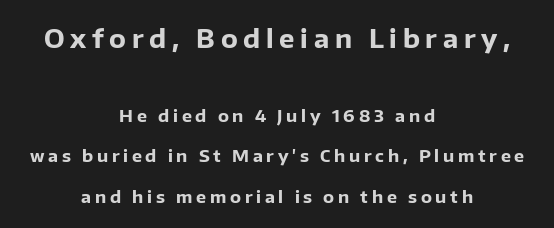
Q: Is the text bold? A: Yes.
Q: Is the text italic (slanted)? A: No, it is upright.
Q: Is the text underlined? A: No.
Q: How is the paragraph aligned? A: Centered.
Q: Is the spacing between letters normal or unusually wide? A: Unusually wide.
Q: Is the spacing between lines tight, normal or loose? A: Loose.
Q: Which block of text is set in a larger size, the first (top) or the second (bottom)? A: The first (top) one.
